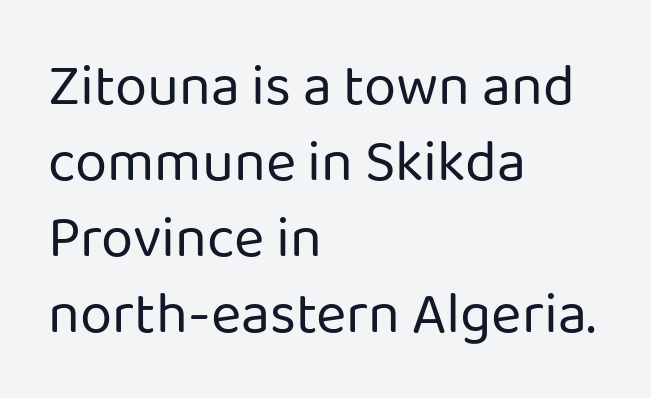
The face looks like a standard text weight, possibly lighter. How would I describe the line gaps? Plain and ordinary. Note: no serifs on the glyphs. The letters advance in unequal steps, a hallmark of proportional type.
